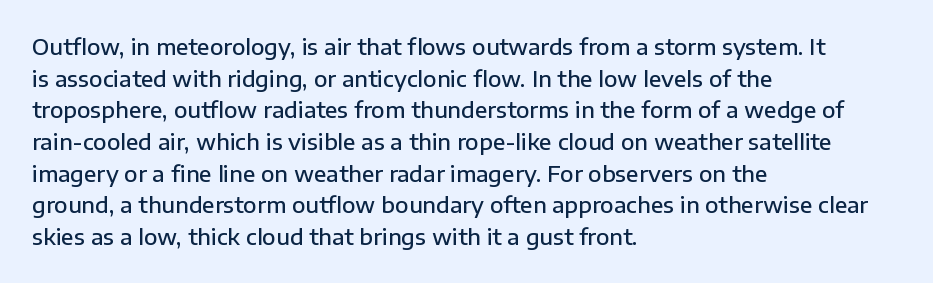
The image shows 22 px text type, upright; set left-aligned, normal line spacing (1.44x), normal letter spacing, not underlined.
